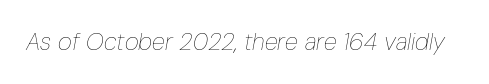
The axis of the letterforms is tilted away from vertical. The tracking reads as untouched default to a designer's eye. Unmarked baselines from the first word to the last. The cut favours lightness, reaching ordinary text weight at its darkest.
